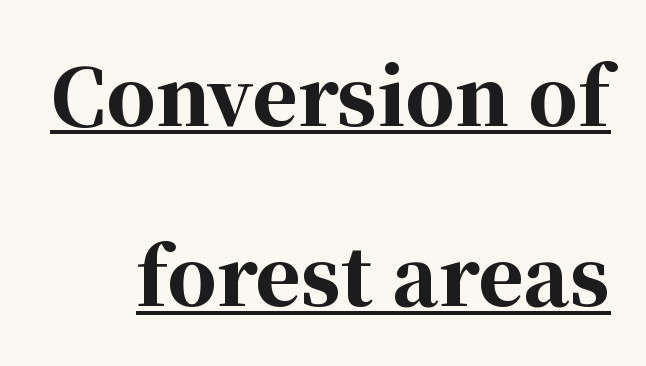
Glance below the letters and you will spot a drawn line. Heavy, bold letterforms. Designer's note — italics off, roman on. The letters advance in unequal steps, a hallmark of proportional type. The space between consecutive lines is lavish.
